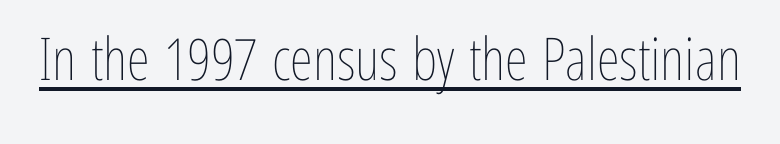
The image shows 59 px thin, condensed type, upright; set normal letter spacing, underlined; low stroke contrast and a medium x-height.
